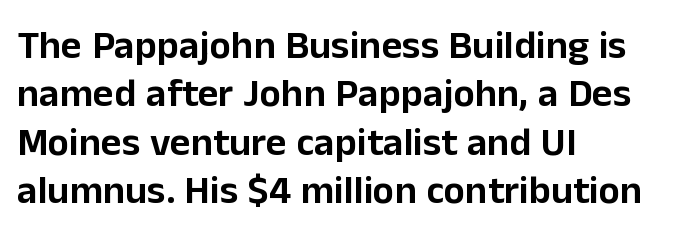
The image shows 40 px sans-serif type, upright; set left-aligned, line spacing 1.21x, normal letter spacing, not underlined; low stroke contrast and a medium x-height.
